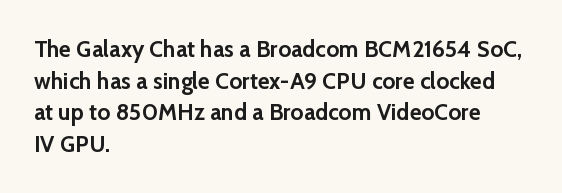
The lines are quadded left. Regular leading. Nothing unusual about the tracking: characters are spaced as the font intends. The font is running at its bold setting. Tall strokes in this sample are plumb rather than angled.
